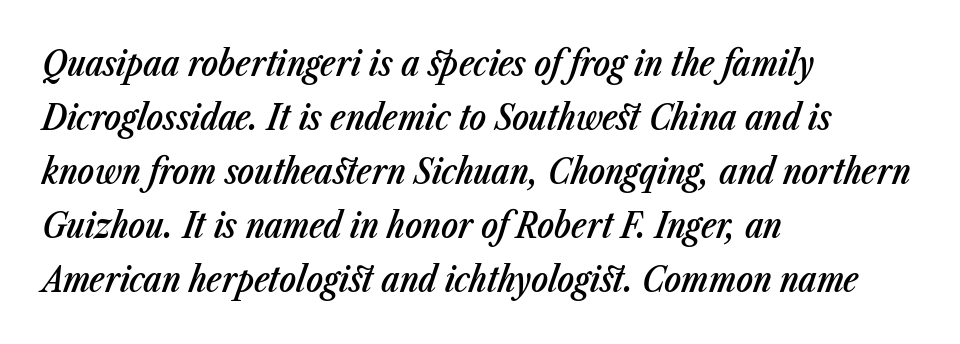
Q: Is the text bold? A: Semi-bold.
Q: Is the text italic (slanted)? A: Yes, it leans right by about 23 degrees.
Q: Is the text underlined? A: No.
Q: How is the paragraph aligned? A: Left-aligned.
Q: Is the spacing between letters normal or unusually wide? A: Normal.
Q: Is the spacing between lines tight, normal or loose? A: Normal.
Q: Width (condensed, normal, or wide)? A: Condensed.
Q: Stroke contrast? A: Low.
Q: x-height? A: Medium.
Q: Monospaced? A: No.
